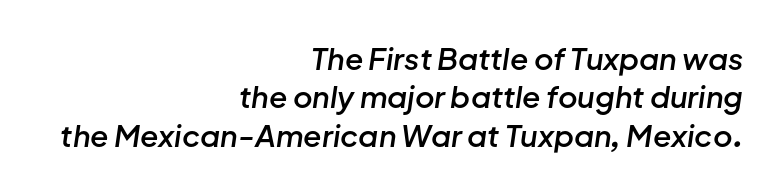
Q: Is the text bold? A: Semi-bold.
Q: Is the text italic (slanted)? A: Yes, it leans right by about 8 degrees.
Q: Is the text underlined? A: No.
Q: How is the paragraph aligned? A: Right-aligned.
Q: Is the spacing between letters normal or unusually wide? A: Normal.
Q: Is the spacing between lines tight, normal or loose? A: Normal.
Q: Width (condensed, normal, or wide)? A: Normal.
Q: Stroke contrast? A: Low.
Q: x-height? A: Medium.
Q: Monospaced? A: No.
